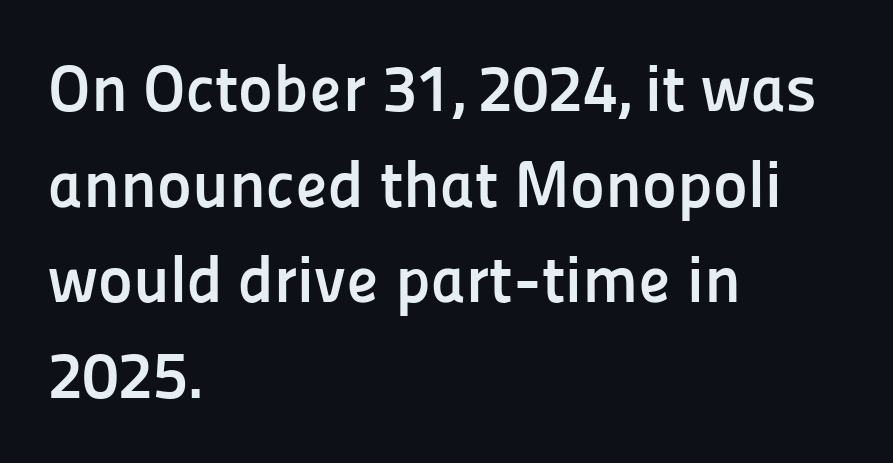
{"serif": "no", "italic": "no", "bold": "yes", "weight": "semibold", "width": "normal", "stroke_contrast": "low", "x_height": "medium", "monospaced": "no", "underline": "no", "align": "left", "line_spacing": "normal", "line_spacing_ratio": 1.45, "letter_spacing": "normal", "letter_spacing_em": 0.0, "glyph_px": 66}
